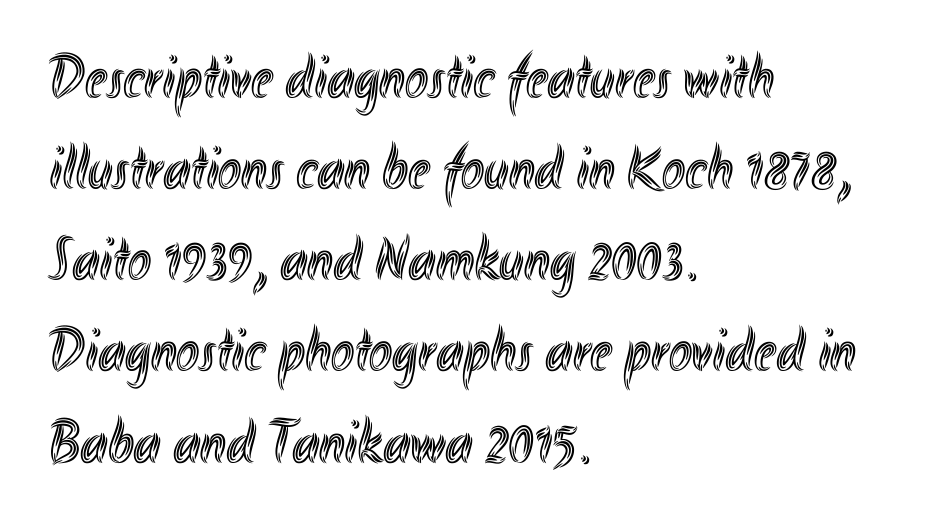
Q: Is the text italic (slanted)? A: Yes.
Q: Is the text underlined? A: No.
Q: How is the paragraph aligned? A: Left-aligned.
Q: Is the spacing between letters normal or unusually wide? A: Normal.
Q: Is the spacing between lines tight, normal or loose? A: Normal.
Q: Width (condensed, normal, or wide)? A: Condensed.
Q: x-height? A: Small.
Q: Monospaced? A: No.
